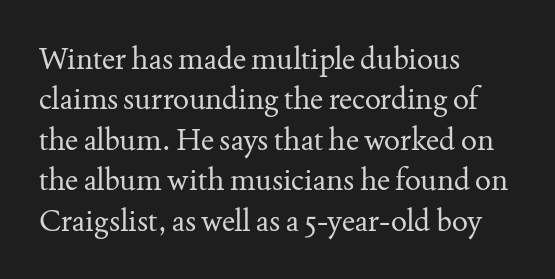
Spacing between characters is what you'd get straight out of the box. Leftover space on each line is placed entirely after the last word. The letters advance in unequal steps, a hallmark of proportional type. The rendering shows small feet on the letterforms — a serif design.
